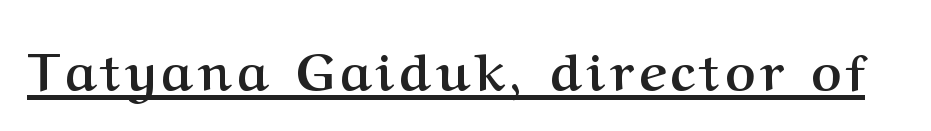
Here the designer chose a conventional face with non-uniform glyph widths. These characters rest on top of a visible drawn line. Serif or sans? Serif — the stroke terminals have little feet. Stroke thickness is high; the sample reads as a true bold. The letters stand straight up with perfectly vertical stems.
